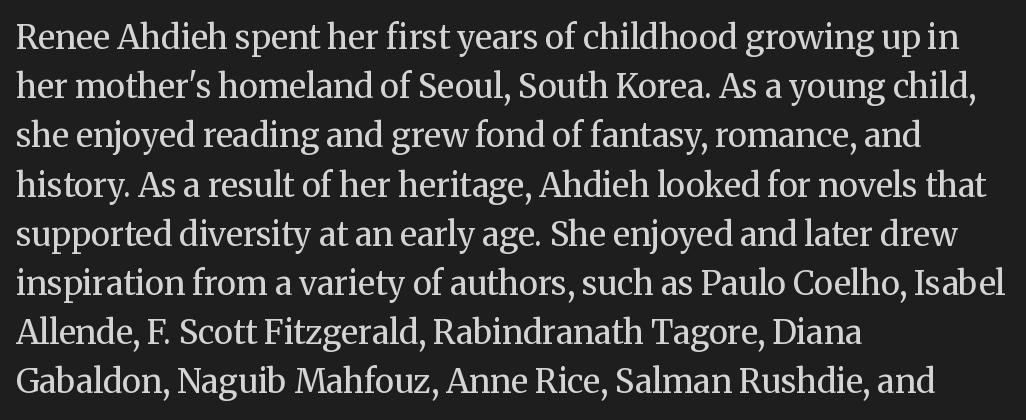
The image shows 33 px regular-weight serif type, upright; set left-aligned, normal line spacing (1.49x), normal letter spacing, not underlined; medium stroke contrast and a medium x-height.
